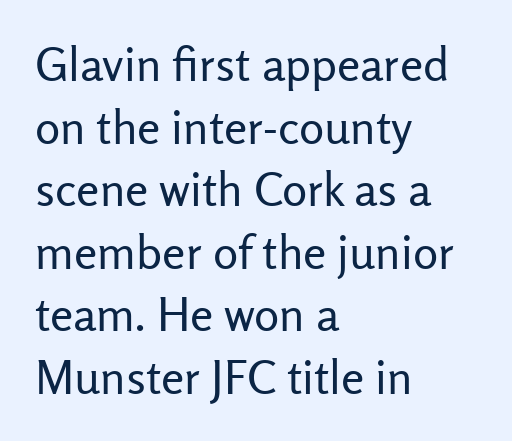
{"serif": "no", "italic": "no", "bold": "no", "weight": "regular", "width": "normal", "stroke_contrast": "low", "x_height": "medium", "monospaced": "no", "underline": "no", "align": "left", "line_spacing": "normal", "line_spacing_ratio": 1.33, "letter_spacing": "normal", "letter_spacing_em": 0.0, "glyph_px": 47}
